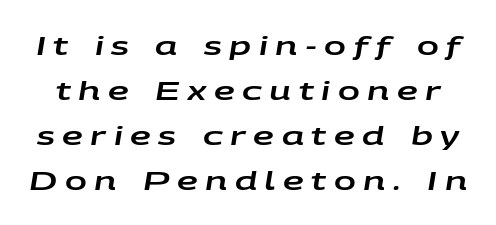
{"italic": "yes", "lean": "right", "slant_degrees": 9, "underline": "no", "line_spacing_ratio": 1.73, "letter_spacing": "wide", "letter_spacing_em": 0.29, "glyph_px": 26}
